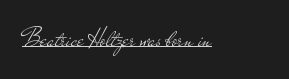
Q: Is the text bold? A: No.
Q: Is the text italic (slanted)? A: Yes.
Q: Is the text underlined? A: Yes.
Q: Is the spacing between letters normal or unusually wide? A: Normal.
